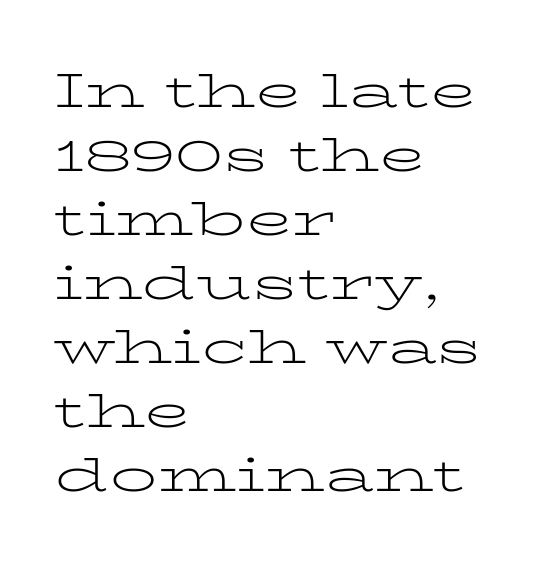
A typesetter would call this proportional, since set widths differ per character. You could call the tracking neutral — neither tight nor loose. The rows are spaced the way most documents space them. Short and long lines alike share a common starting point at left.
